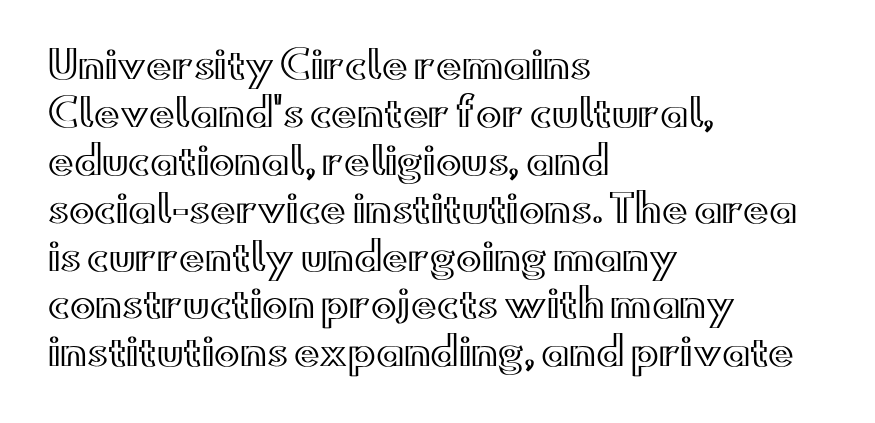
Q: Is the text italic (slanted)? A: No, it is upright.
Q: Is the text underlined? A: No.
Q: How is the paragraph aligned? A: Left-aligned.
Q: Is the spacing between letters normal or unusually wide? A: Normal.
Q: Is the spacing between lines tight, normal or loose? A: Normal.
Q: Width (condensed, normal, or wide)? A: Wide.
Q: x-height? A: Small.
Q: Monospaced? A: No.
